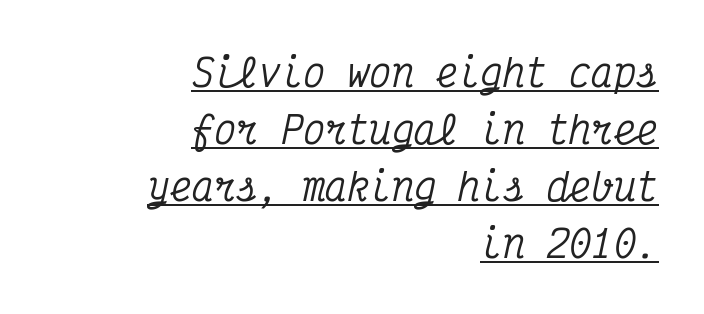
The image shows 37 px condensed serif type, italic (leaning right), monospaced; set right-aligned, normal line spacing (1.54x), normal letter spacing, underlined; medium stroke contrast and a medium x-height.
